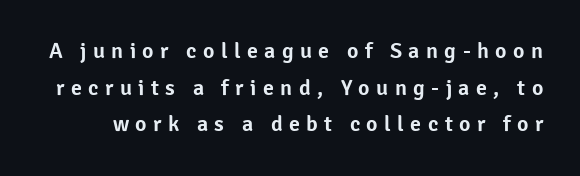
Q: Is the text italic (slanted)? A: No, it is upright.
Q: Is the text underlined? A: No.
Q: Is the spacing between letters normal or unusually wide? A: Unusually wide.
Q: Is the spacing between lines tight, normal or loose? A: Normal.
